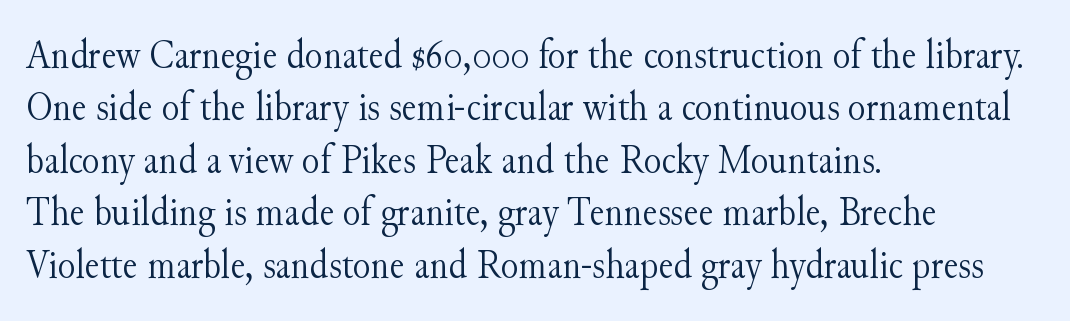
The image shows 41 px light serif type, upright; set left-aligned, normal line spacing (1.28x), normal letter spacing, not underlined; medium stroke contrast and a small x-height.
